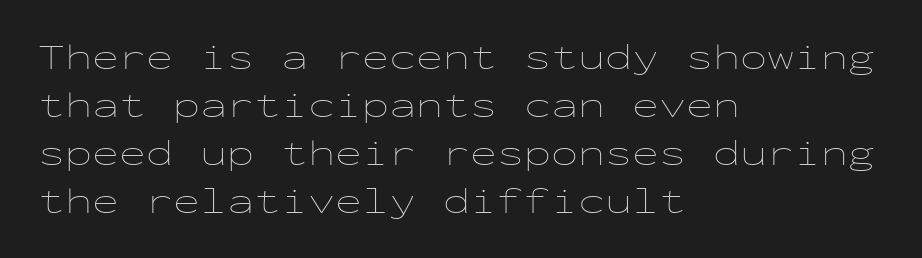
The image shows 36 px thin, wide type, upright, monospaced; set left-aligned, normal line spacing (1.33x), normal letter spacing, not underlined; low stroke contrast and a medium x-height.
